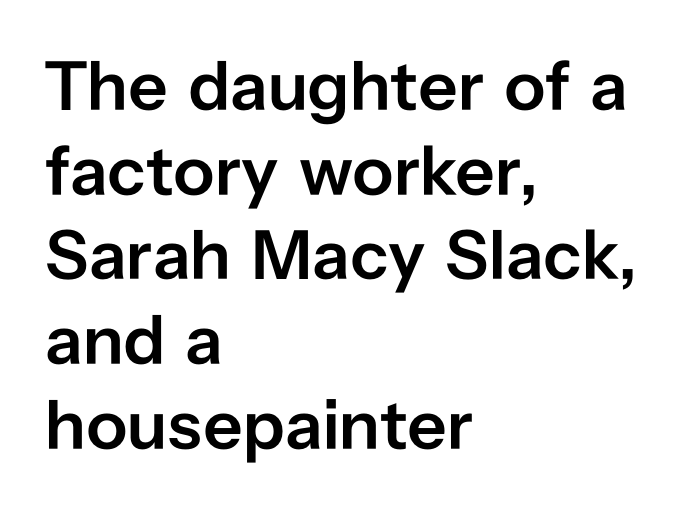
The rendering anchors every line to the left-hand side. Letter spacing: default. Letters rest on an invisible, unmarked baseline. Italic? Not at all — the glyphs are vertical. The font family rendered here belongs to the sans-serif group. The letters advance in unequal steps, a hallmark of proportional type.
